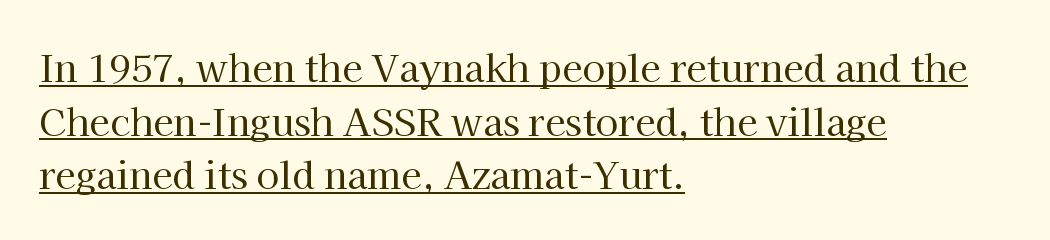
Q: Is the text bold? A: No.
Q: Is the text italic (slanted)? A: No, it is upright.
Q: Is the typeface a serif or a sans-serif typeface? A: Serif.
Q: Is the text underlined? A: Yes.
Q: How is the paragraph aligned? A: Left-aligned.
Q: Is the spacing between letters normal or unusually wide? A: Normal.
Q: Is the spacing between lines tight, normal or loose? A: Normal.
Q: Width (condensed, normal, or wide)? A: Normal.
Q: Stroke contrast? A: High.
Q: x-height? A: Medium.
Q: Monospaced? A: No.
